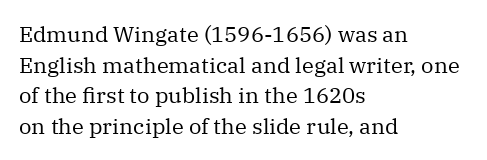
The image shows 22 px text type, upright; set left-aligned, normal line spacing (1.39x), normal letter spacing, not underlined.
